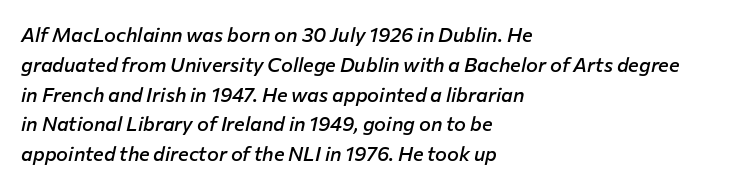
The image shows 20 px text type, italic (leaning right); set left-aligned, normal line spacing (1.49x), normal letter spacing, not underlined.
